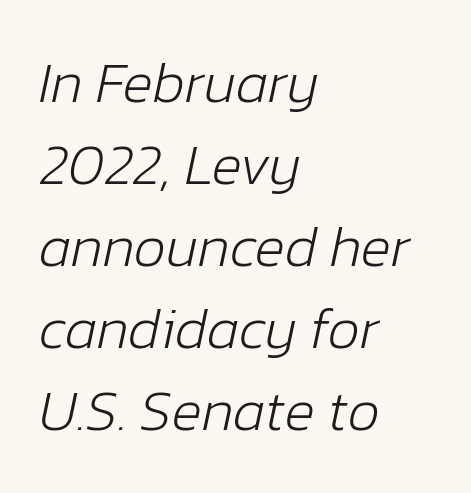
Stems and bowls with no extra thickness — not bold. No extra tracking has been applied to these lines. The zone under the glyphs is completely vacant. Layout note: lines flush left.
